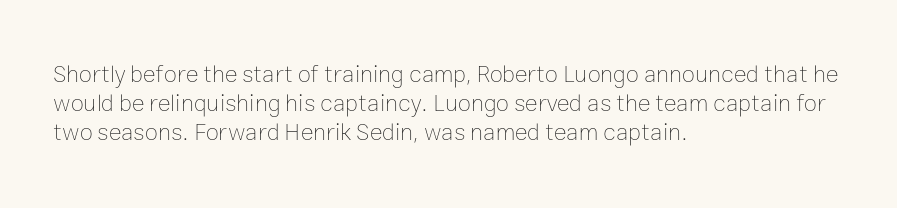
{"italic": "no", "bold": "no", "underline": "no", "align": "left", "line_spacing_ratio": 1.2, "letter_spacing": "normal", "letter_spacing_em": 0.0, "glyph_px": 24}
